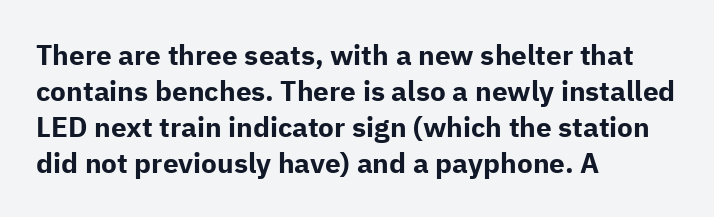
Q: Is the text bold? A: Yes.
Q: Is the text italic (slanted)? A: No, it is upright.
Q: Is the typeface a serif or a sans-serif typeface? A: Sans-serif.
Q: Is the text underlined? A: No.
Q: How is the paragraph aligned? A: Left-aligned.
Q: Is the spacing between letters normal or unusually wide? A: Normal.
Q: Is the spacing between lines tight, normal or loose? A: Normal.
Q: Width (condensed, normal, or wide)? A: Normal.
Q: Stroke contrast? A: Low.
Q: x-height? A: Medium.
Q: Monospaced? A: No.
